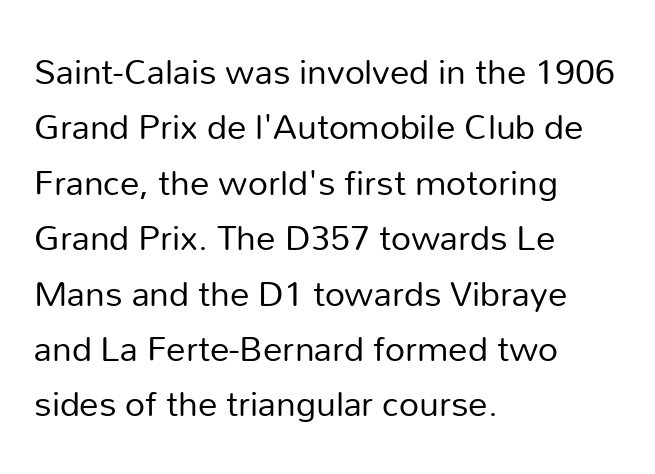
The image shows 39 px regular-weight sans-serif type, upright; set left-aligned, normal line spacing (1.42x), normal letter spacing, not underlined; low stroke contrast and a medium x-height.
